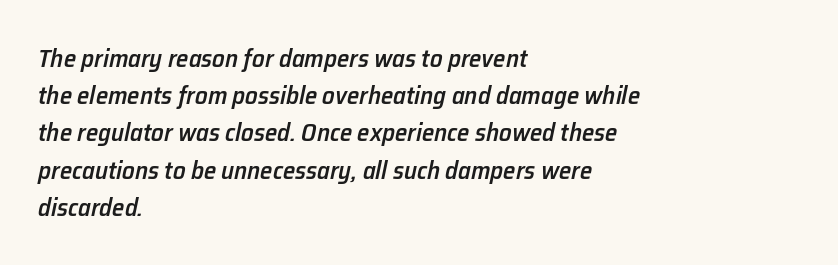
Just letters on the line, the space beneath them empty. These lines stack with their left ends in a neat column. The rows are spaced the way most documents space them. This rendering leaves character spacing at its baseline value.
